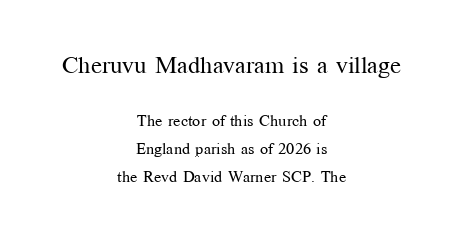
The image shows 24 px text type, upright; set centered, line spacing 1.75x, normal letter spacing, not underlined; the first (top) block is 1.5x larger.
